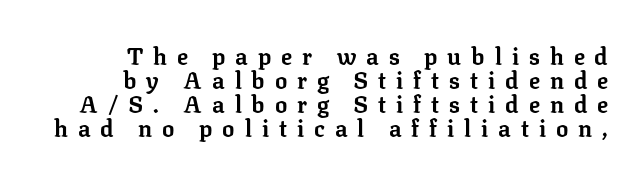
{"italic": "no", "bold": "yes", "underline": "no", "align": "right", "line_spacing": "tight", "line_spacing_ratio": 1.05, "letter_spacing": "wide", "letter_spacing_em": 0.43, "glyph_px": 23}
